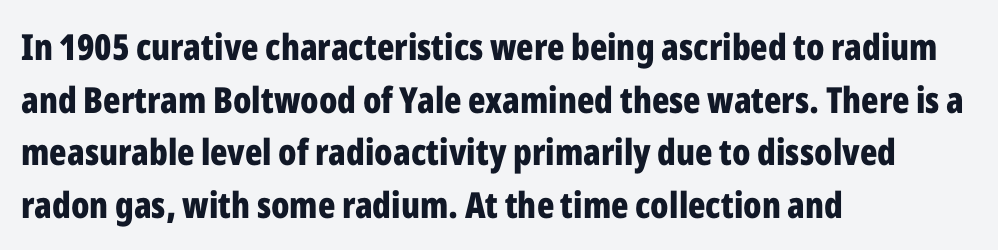
The image shows 36 px bold, condensed sans-serif type, upright; set left-aligned, normal line spacing (1.46x), normal letter spacing, not underlined; low stroke contrast and a medium x-height.
